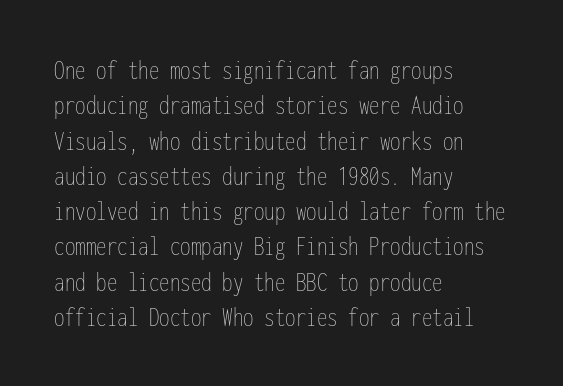
The image shows 28 px thin, condensed type, upright, monospaced; set left-aligned, normal line spacing (1.26x), normal letter spacing, not underlined; low stroke contrast and a medium x-height.
